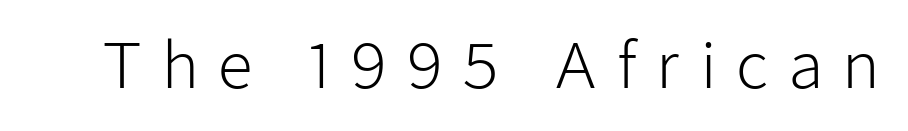
Q: Is the text bold? A: No.
Q: Is the text italic (slanted)? A: No, it is upright.
Q: Is the typeface a serif or a sans-serif typeface? A: Sans-serif.
Q: Is the text underlined? A: No.
Q: Is the spacing between letters normal or unusually wide? A: Unusually wide.
Q: Width (condensed, normal, or wide)? A: Normal.
Q: Stroke contrast? A: Low.
Q: x-height? A: Medium.
Q: Monospaced? A: No.
